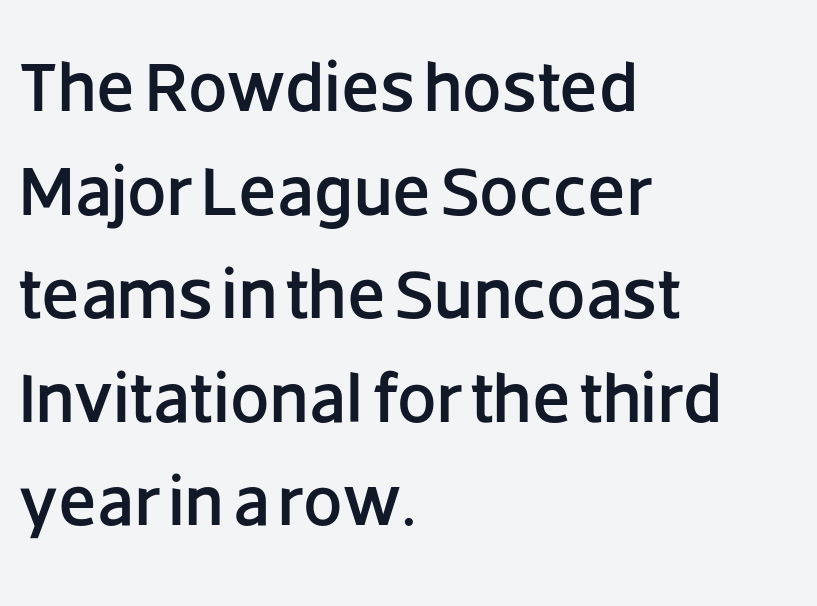
Q: Is the text italic (slanted)? A: No, it is upright.
Q: Is the typeface a serif or a sans-serif typeface? A: Sans-serif.
Q: Is the text underlined? A: No.
Q: How is the paragraph aligned? A: Left-aligned.
Q: Is the spacing between letters normal or unusually wide? A: Normal.
Q: Is the spacing between lines tight, normal or loose? A: Normal.
Q: Width (condensed, normal, or wide)? A: Normal.
Q: Stroke contrast? A: Low.
Q: x-height? A: Large.
Q: Monospaced? A: No.
